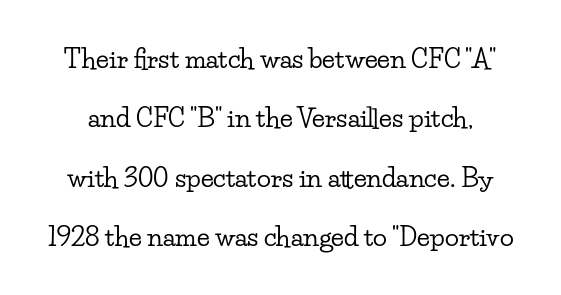
The type sits square on the baseline with zero lean. A clean baseline with only descenders dipping below it. The line-height multiplier appears high, well above default. Caption: standard tracking, unaltered.
